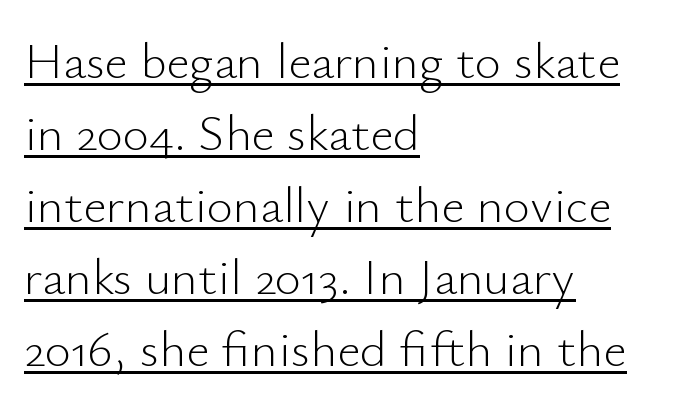
{"serif": "no", "italic": "no", "bold": "no", "weight": "light", "width": "normal", "stroke_contrast": "low", "x_height": "small", "monospaced": "no", "underline": "yes", "align": "left", "line_spacing": "normal", "line_spacing_ratio": 1.41, "letter_spacing": "normal", "letter_spacing_em": 0.0, "glyph_px": 51}
